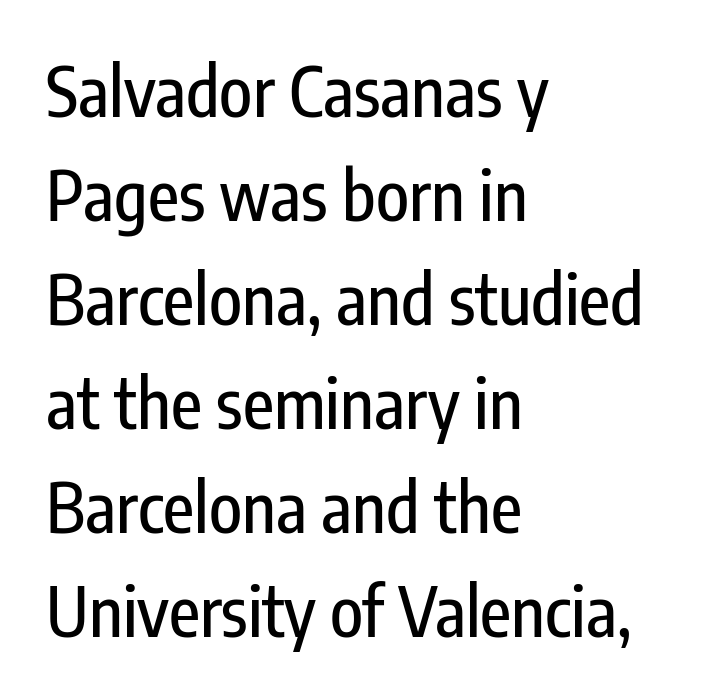
{"serif": "no", "italic": "no", "width": "condensed", "stroke_contrast": "low", "x_height": "medium", "monospaced": "no", "underline": "no", "align": "left", "line_spacing": "normal", "line_spacing_ratio": 1.53, "letter_spacing": "normal", "letter_spacing_em": 0.0, "glyph_px": 68}
